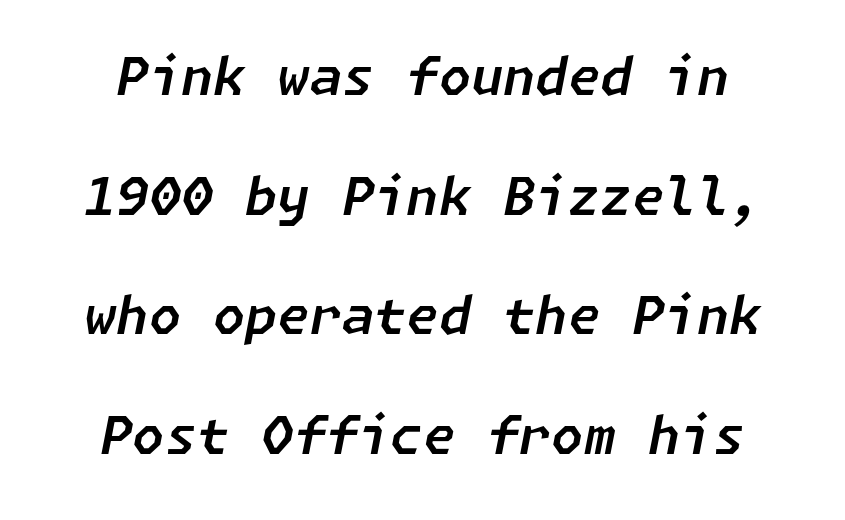
Q: Is the text italic (slanted)? A: Yes, it leans right by about 11 degrees.
Q: Is the text underlined? A: No.
Q: Is the spacing between letters normal or unusually wide? A: Normal.
Q: Is the spacing between lines tight, normal or loose? A: Loose.
Q: Width (condensed, normal, or wide)? A: Normal.
Q: Stroke contrast? A: Low.
Q: x-height? A: Medium.
